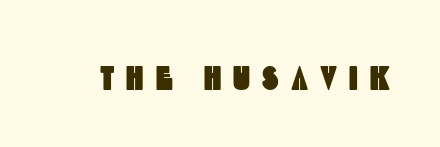
Q: Is the typeface a serif or a sans-serif typeface? A: Sans-serif.
Q: Is the text underlined? A: No.
Q: Is the spacing between letters normal or unusually wide? A: Unusually wide.
Q: Width (condensed, normal, or wide)? A: Condensed.
Q: x-height? A: Large.
Q: Monospaced? A: No.
